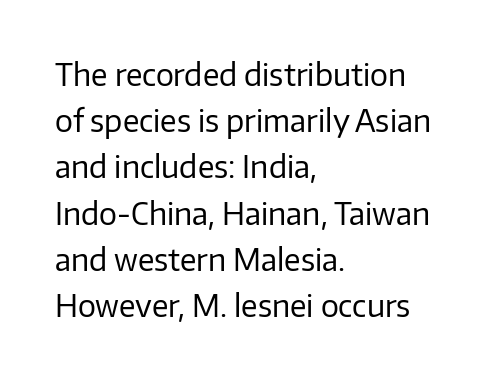
The image shows 30 px regular-weight sans-serif type, upright; set left-aligned, normal line spacing (1.54x), normal letter spacing, not underlined; low stroke contrast and a medium x-height.
